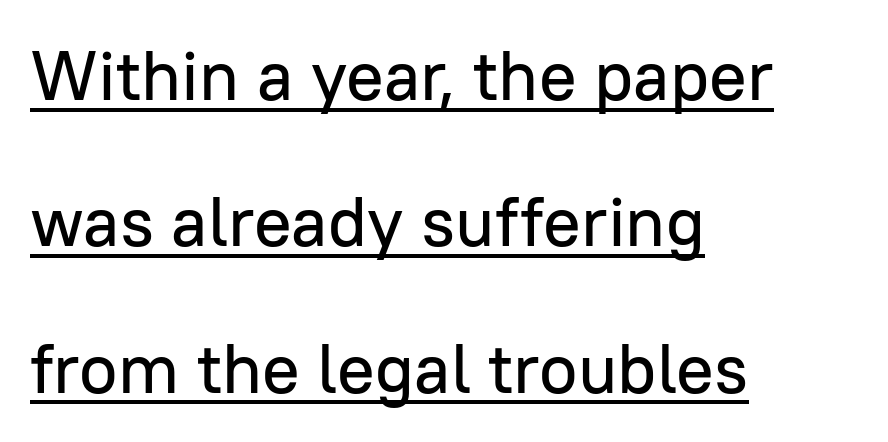
Q: Is the text italic (slanted)? A: No, it is upright.
Q: Is the typeface a serif or a sans-serif typeface? A: Sans-serif.
Q: Is the text underlined? A: Yes.
Q: How is the paragraph aligned? A: Left-aligned.
Q: Is the spacing between letters normal or unusually wide? A: Normal.
Q: Is the spacing between lines tight, normal or loose? A: Loose.
Q: Width (condensed, normal, or wide)? A: Normal.
Q: Stroke contrast? A: Low.
Q: x-height? A: Medium.
Q: Monospaced? A: No.
